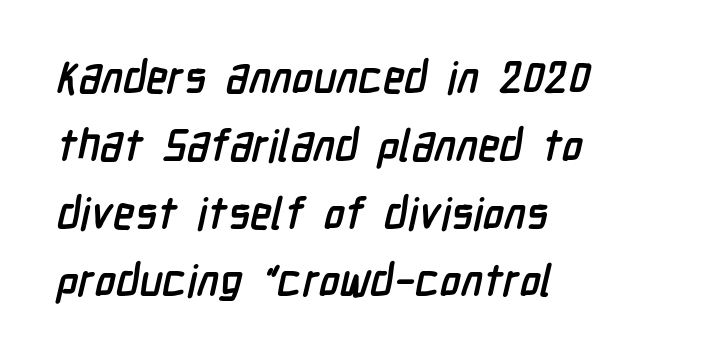
{"serif": "no", "bold": "yes", "weight": "semibold", "width": "condensed", "stroke_contrast": "low", "x_height": "medium", "monospaced": "no", "underline": "no", "align": "left", "line_spacing": "normal", "line_spacing_ratio": 1.54, "letter_spacing": "normal", "letter_spacing_em": 0.0, "glyph_px": 44}
